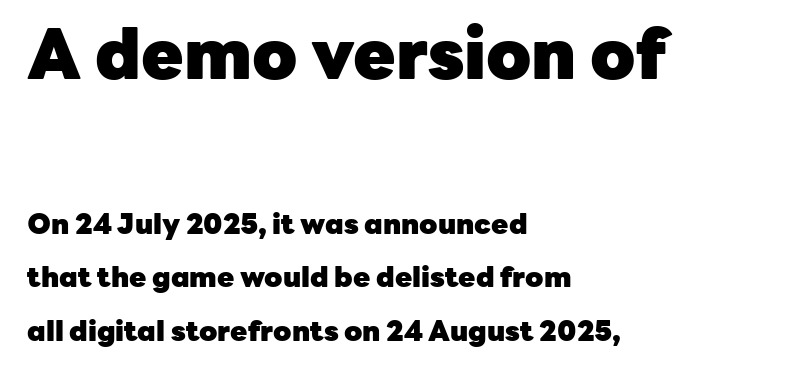
The letters carry no serifs — their stems end cleanly without finishing strokes. The baseline area is clear. A great deal of white space separates one row of letters from the next. Style check: upright.
